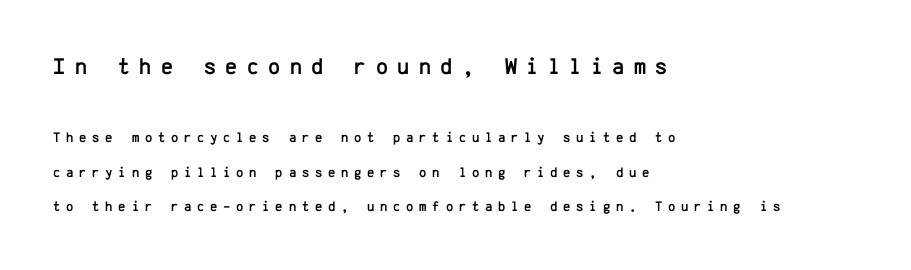
{"italic": "no", "underline": "no", "align": "left", "line_spacing": "loose", "line_spacing_ratio": 2.49, "letter_spacing": "wide", "letter_spacing_em": 0.41, "larger_block": "first", "size_ratio": 1.64, "glyph_px": 23}
